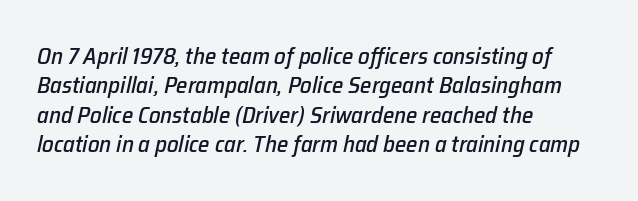
Glance below the letters and you will spot only blank space. All the whitespace from short lines collects on the right. Notice how descenders clear the ascenders below comfortably — that's standard leading. Observe the ordinary spacing: letters are neighbours, not strangers.
